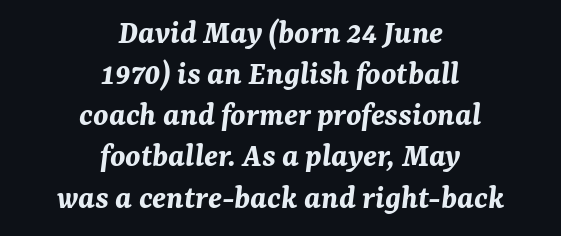
{"italic": "yes", "lean": "right", "slant_degrees": 7, "bold": "yes", "weight": "bold", "width": "normal", "stroke_contrast": "medium", "x_height": "medium", "monospaced": "no", "underline": "no", "align": "center", "line_spacing_ratio": 1.21, "letter_spacing": "normal", "letter_spacing_em": 0.0, "glyph_px": 34}
